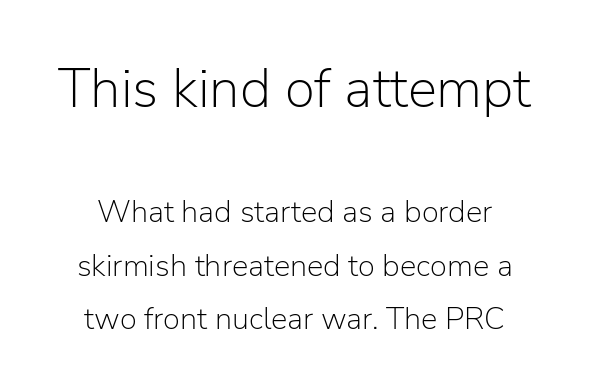
Letter spacing: default. Underlining? Definitely not there. Classification — sans serif. Rendered with straight, roman letterforms. Varying glyph widths throughout — classic text-font behaviour. Unbolded letterforms with no extra heft.
